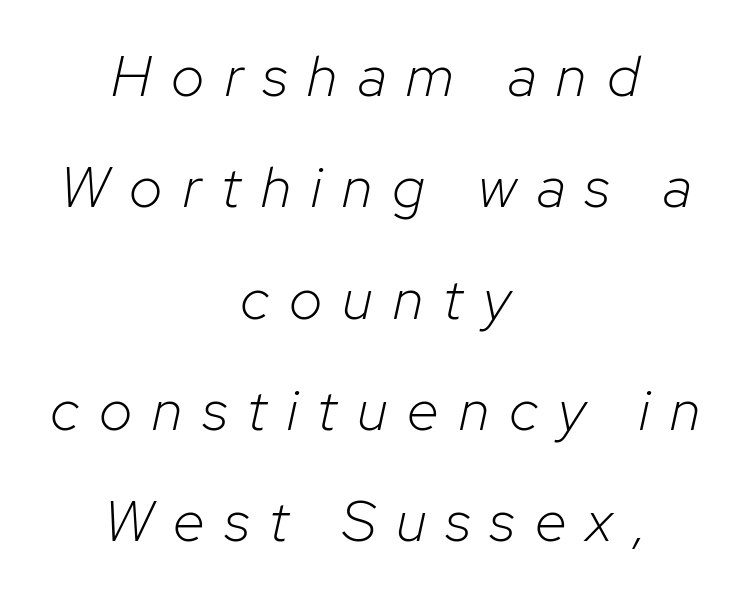
The image shows 58 px light type, italic (leaning right); set centered, loose line spacing (1.92x), unusually wide letter spacing (+0.35 em), not underlined; low stroke contrast and a medium x-height.
